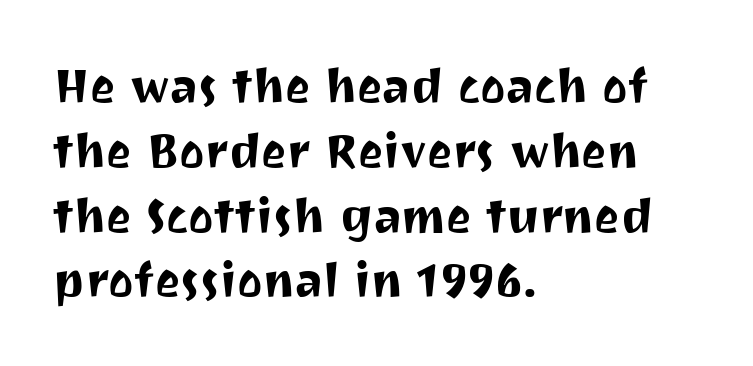
The image shows 48 px sans-serif type, upright; set left-aligned, normal line spacing (1.35x), normal letter spacing, not underlined; medium stroke contrast and a medium x-height.
